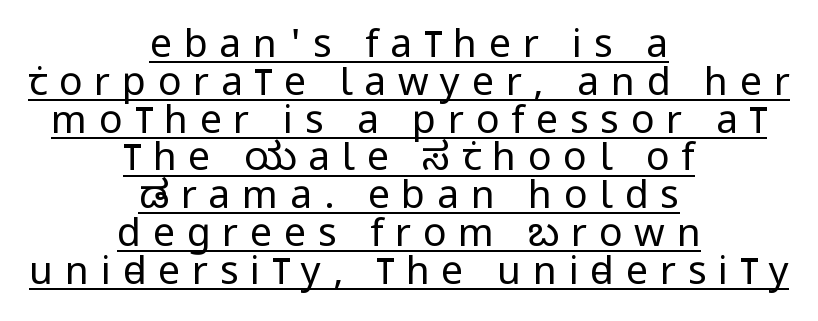
Check the space under the baseline: a stroke is drawn there. Unlike a traditional serif, this face leaves its strokes unadorned. Is there much room between lines? No — they nearly touch. Neither beginnings nor endings align; midpoints do. Spacing between characters has been opened up far beyond the box default. Is this a fixed-width face? No — the glyphs have proportional, varying widths.
